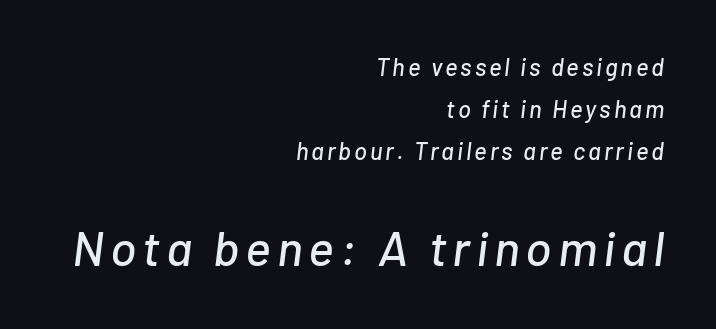
Q: Is the text italic (slanted)? A: Yes, it leans right by about 7 degrees.
Q: Is the text underlined? A: No.
Q: How is the paragraph aligned? A: Right-aligned.
Q: Which block of text is set in a larger size, the first (top) or the second (bottom)? A: The second (bottom) one.
Q: Width (condensed, normal, or wide)? A: Normal.
Q: Stroke contrast? A: Low.
Q: x-height? A: Medium.
Q: Monospaced? A: No.
